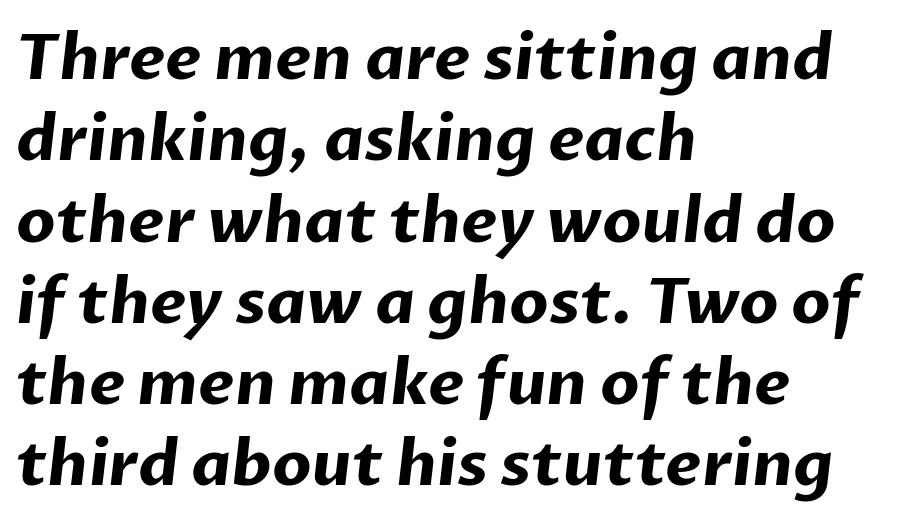
{"serif": "no", "bold": "yes", "weight": "bold", "width": "normal", "stroke_contrast": "low", "x_height": "medium", "monospaced": "no", "underline": "no", "align": "left", "line_spacing": "normal", "line_spacing_ratio": 1.29, "letter_spacing": "normal", "letter_spacing_em": 0.0, "glyph_px": 63}
